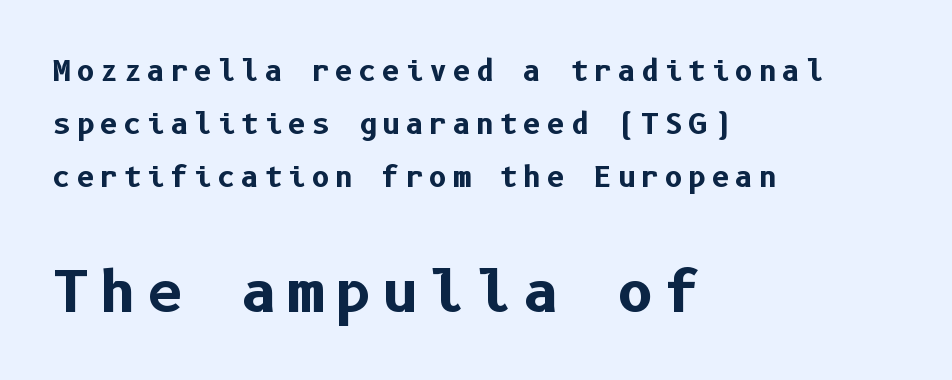
A full-strength bold gives these letters their thick strokes. The space directly below the letters is spotless. Nope, not italic — everything's standing straight. Are there feet on the stems? There aren't — it's a sans.
